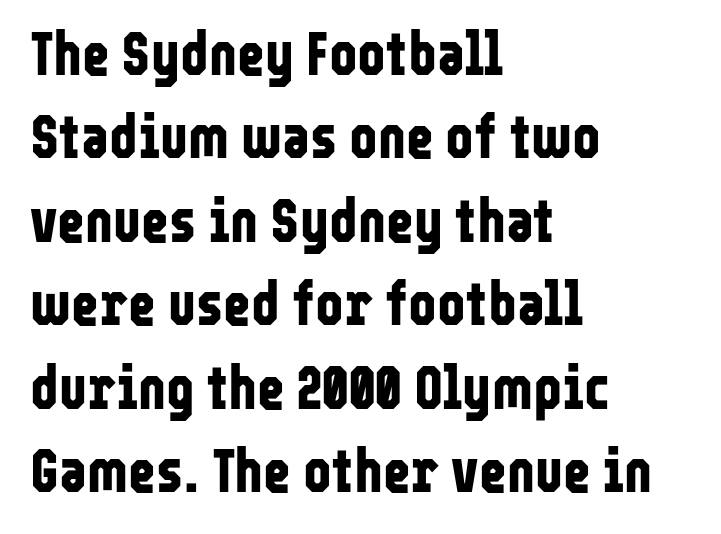
{"serif": "no", "italic": "no", "bold": "yes", "weight": "bold", "width": "condensed", "stroke_contrast": "low", "x_height": "medium", "monospaced": "no", "underline": "no", "align": "left", "line_spacing": "normal", "line_spacing_ratio": 1.39, "letter_spacing": "normal", "letter_spacing_em": 0.0, "glyph_px": 60}
